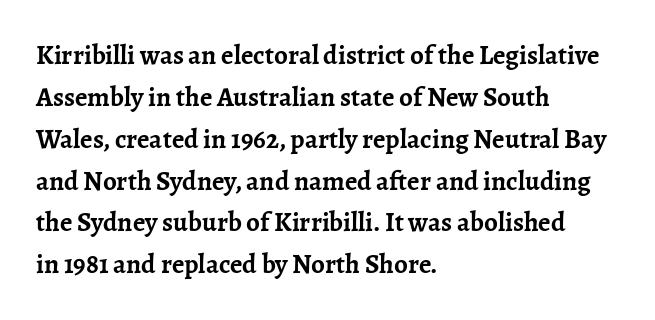
{"italic": "no", "bold": "yes", "underline": "no", "align": "left", "line_spacing": "normal", "line_spacing_ratio": 1.55, "letter_spacing": "normal", "letter_spacing_em": 0.0, "glyph_px": 27}
